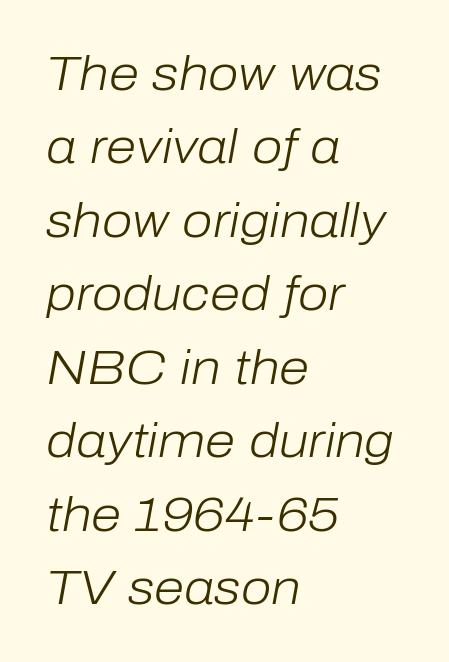
The image shows 49 px light type, italic (leaning right); set left-aligned, normal line spacing (1.5x), normal letter spacing, not underlined; low stroke contrast and a medium x-height.
